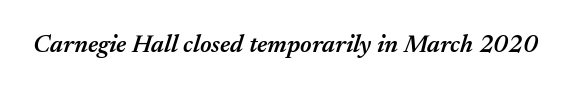
{"italic": "yes", "lean": "right", "slant_degrees": 17, "bold": "semi", "underline": "no", "letter_spacing": "normal", "letter_spacing_em": 0.0, "glyph_px": 25}
